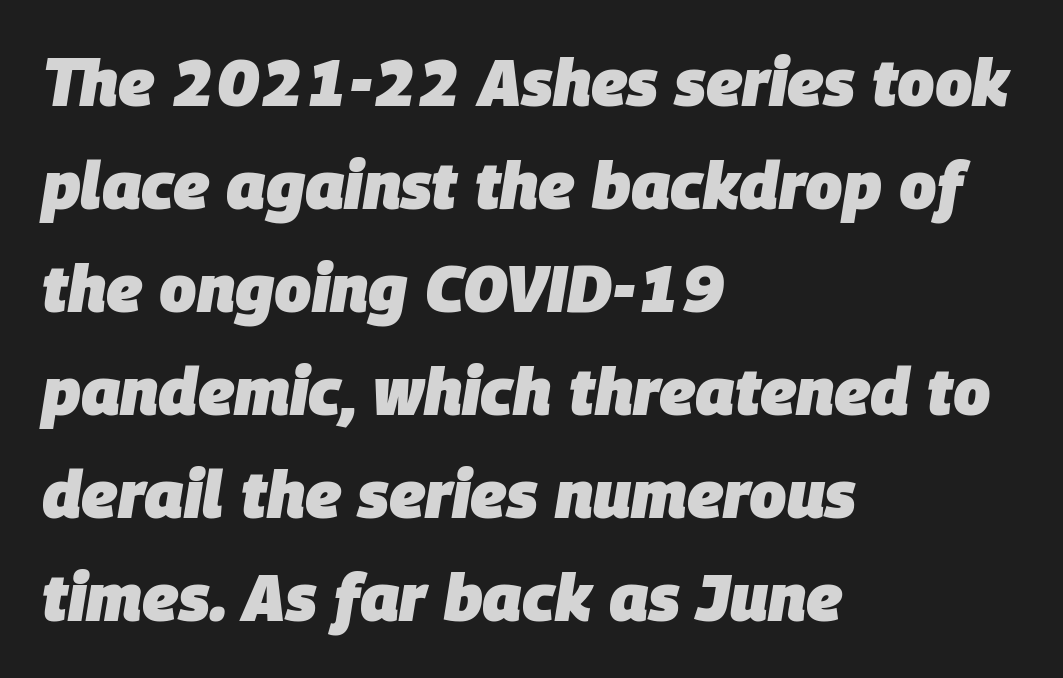
Q: Is the text bold? A: Yes.
Q: Is the text italic (slanted)? A: Yes, it leans right by about 9 degrees.
Q: Is the text underlined? A: No.
Q: How is the paragraph aligned? A: Left-aligned.
Q: Is the spacing between letters normal or unusually wide? A: Normal.
Q: Is the spacing between lines tight, normal or loose? A: Normal.
Q: Width (condensed, normal, or wide)? A: Normal.
Q: Stroke contrast? A: Low.
Q: x-height? A: Large.
Q: Monospaced? A: No.
